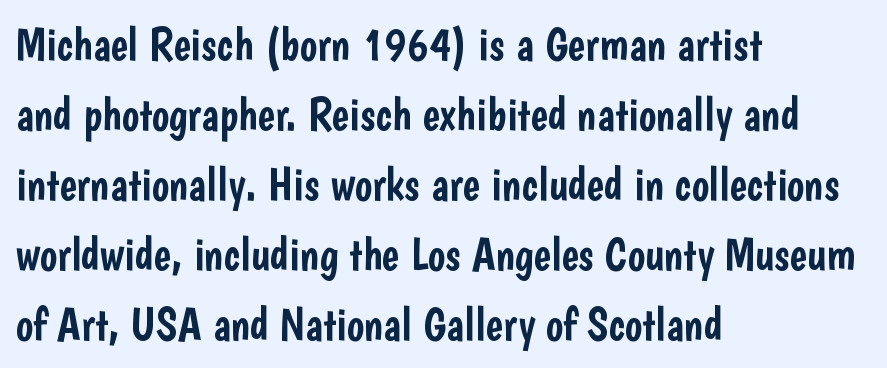
{"serif": "no", "italic": "no", "width": "condensed", "stroke_contrast": "low", "x_height": "medium", "monospaced": "no", "underline": "no", "align": "left", "line_spacing": "normal", "line_spacing_ratio": 1.52, "letter_spacing": "normal", "letter_spacing_em": 0.0, "glyph_px": 46}
